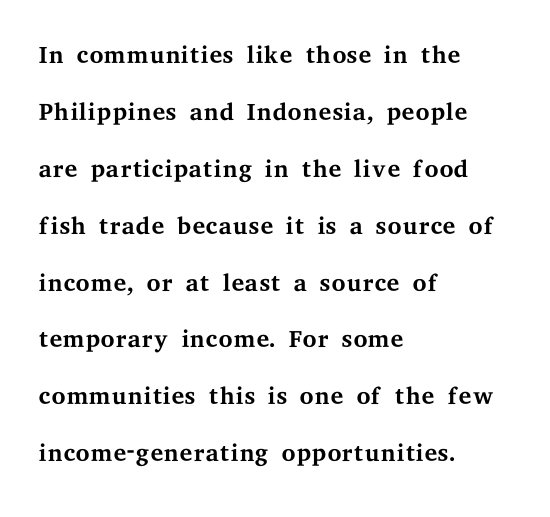
{"serif": "yes", "italic": "no", "bold": "no", "weight": "regular", "width": "wide", "stroke_contrast": "medium", "x_height": "medium", "monospaced": "no", "underline": "no", "align": "left", "line_spacing": "normal", "line_spacing_ratio": 1.58, "letter_spacing": "normal", "letter_spacing_em": 0.0, "glyph_px": 36}
